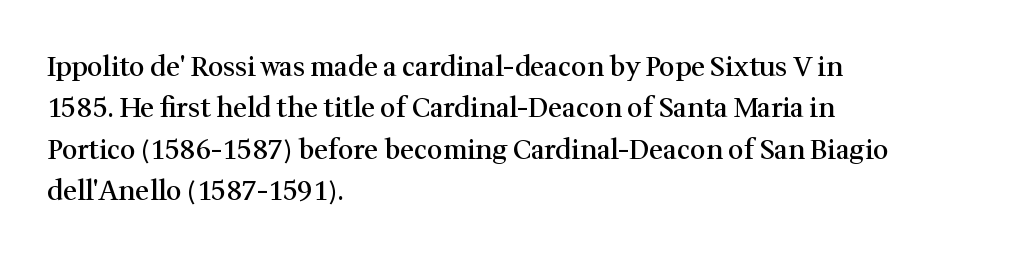
{"italic": "no", "bold": "semi", "underline": "no", "align": "left", "line_spacing": "normal", "line_spacing_ratio": 1.53, "letter_spacing": "normal", "letter_spacing_em": 0.0, "glyph_px": 27}
